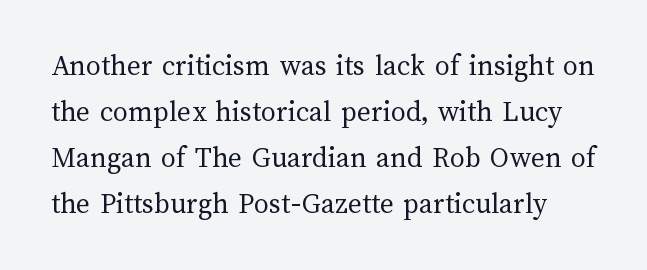
Glance below the letters and you will spot only blank space. Bold? No — there's no thickening of the strokes. A normal amount of white space separates one row of letters from the next. This sample has the flowing, uneven cadence of proportional lettering.
